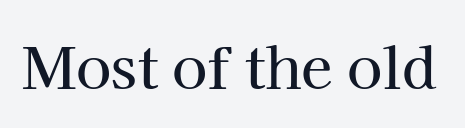
The image shows 57 px serif type, upright; set normal letter spacing, not underlined; high stroke contrast and a medium x-height.
